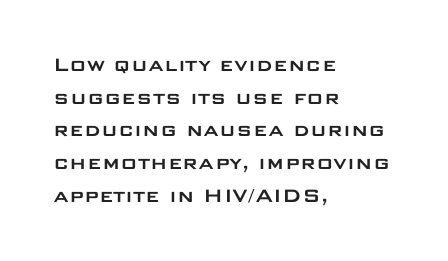
Q: Is the text italic (slanted)? A: No, it is upright.
Q: Is the text underlined? A: No.
Q: How is the paragraph aligned? A: Left-aligned.
Q: Is the spacing between letters normal or unusually wide? A: Normal.
Q: Is the spacing between lines tight, normal or loose? A: Normal.
